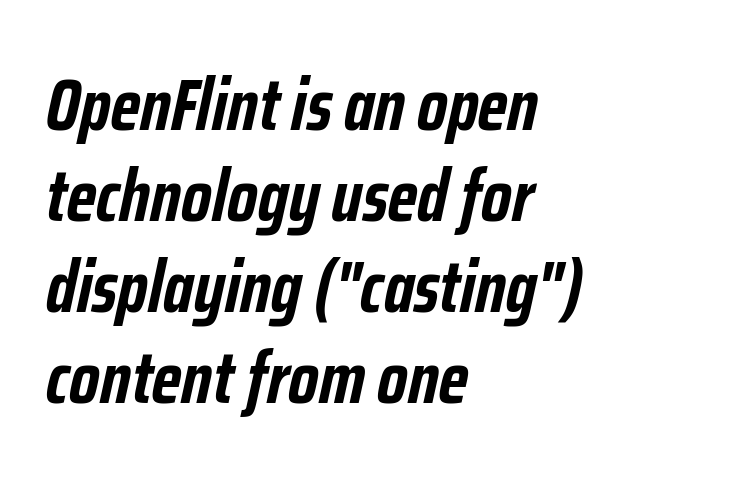
{"italic": "yes", "lean": "right", "slant_degrees": 12, "bold": "yes", "weight": "semibold", "width": "condensed", "stroke_contrast": "low", "x_height": "medium", "monospaced": "no", "underline": "no", "align": "left", "line_spacing_ratio": 1.23, "letter_spacing": "normal", "letter_spacing_em": 0.0, "glyph_px": 74}
